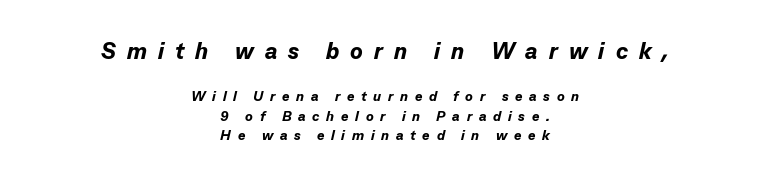
Plain, unruled lines of type. A normal amount of white space separates one row of letters from the next. The specimen reads as italic at a glance. The designer gave the opening block more size than the closing block. How heavy is the stroke? Heavy — this is a bold.
